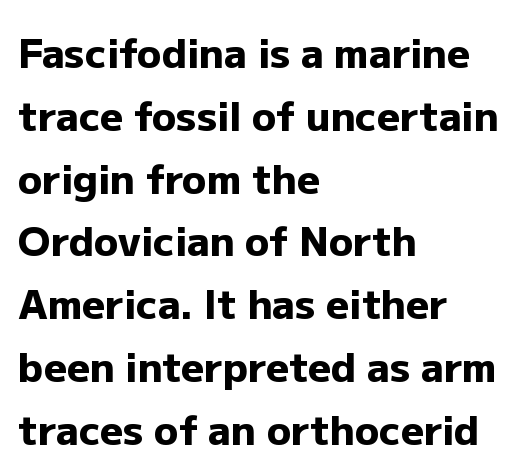
Heavy, bold letterforms. A student would call this left alignment; a typographer would say flush left, rag right. Check under the words: just untouched page. The typeface chosen for these lines omits serifs. A typesetter would call this proportional, since set widths differ per character.
